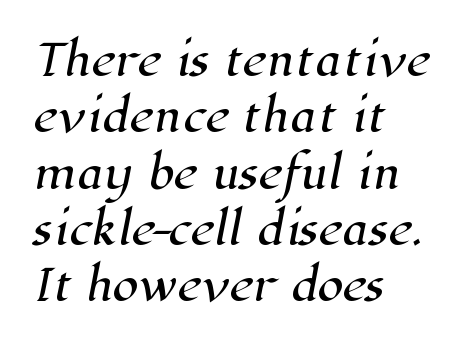
Beneath every word, the page is bare. The designer left line spacing at the default. Look at the bottom of the vertical strokes: they flare into serifs here. Is this a fixed-width face? No — the glyphs have proportional, varying widths. Observe the ordinary spacing: letters are neighbours, not strangers.
